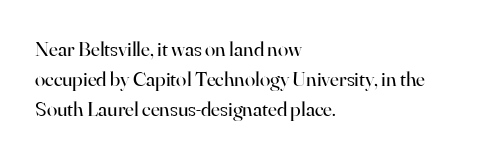
The image shows 21 px text type, upright; set left-aligned, normal line spacing (1.42x), normal letter spacing, not underlined.
